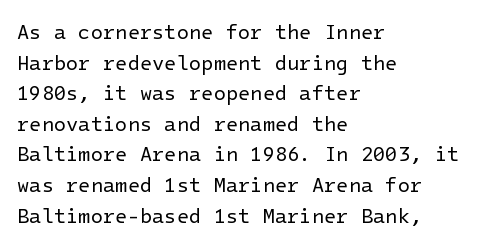
If you drew a line through each stem, it would be perfectly vertical. Students, observe: this is what conventionally led text looks like. Alignment: flush left. Decoration check: the copy has no underline.
